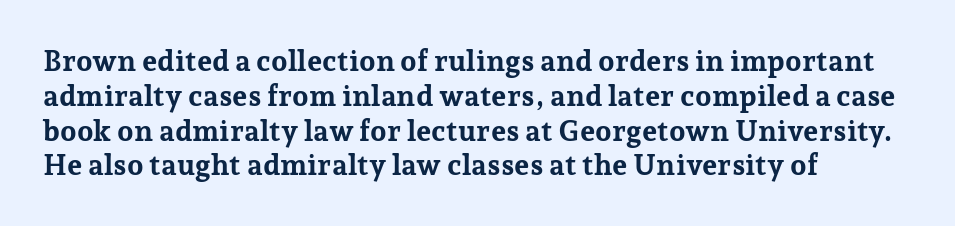
{"serif": "yes", "italic": "no", "bold": "yes", "weight": "bold", "width": "normal", "stroke_contrast": "low", "x_height": "medium", "monospaced": "no", "underline": "no", "align": "left", "line_spacing_ratio": 1.2, "letter_spacing": "normal", "letter_spacing_em": 0.0, "glyph_px": 29}
